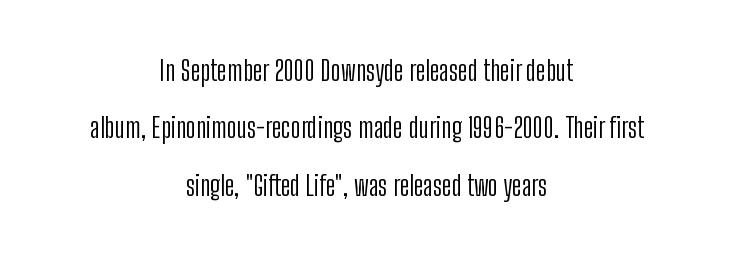
The image shows 28 px light, condensed sans-serif type, upright; set centered, loose line spacing (2.05x), normal letter spacing, not underlined; low stroke contrast and a medium x-height.
